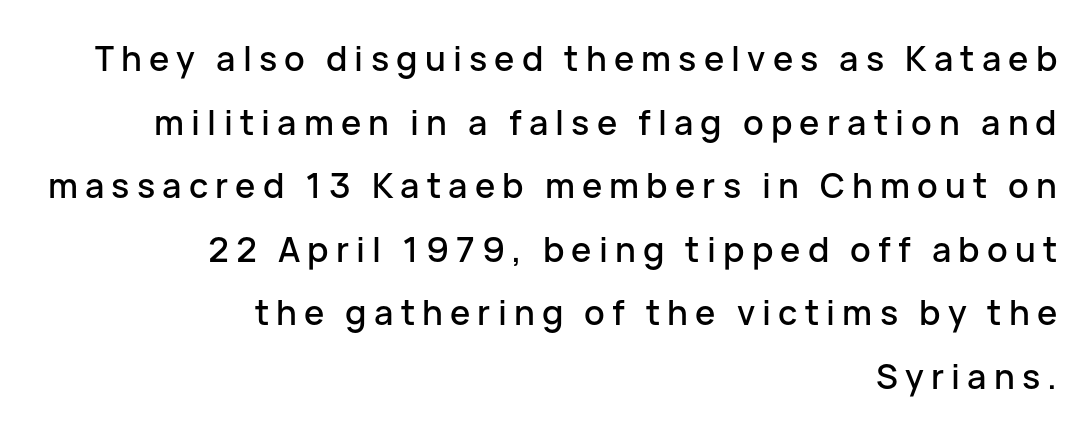
Q: Is the text italic (slanted)? A: No, it is upright.
Q: Is the typeface a serif or a sans-serif typeface? A: Sans-serif.
Q: Is the text underlined? A: No.
Q: How is the paragraph aligned? A: Right-aligned.
Q: Is the spacing between letters normal or unusually wide? A: Unusually wide.
Q: Width (condensed, normal, or wide)? A: Normal.
Q: Stroke contrast? A: Low.
Q: x-height? A: Medium.
Q: Monospaced? A: No.
